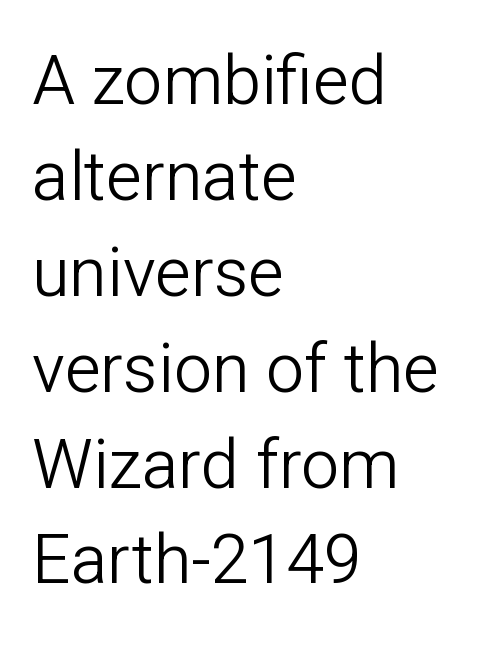
The glyphs in this specimen are sans serif. This reads as an unemphasized weight, regular at the heaviest. These lines stack with their left ends in a neat column. This is the regular roman posture of the typeface. The leading is moderate, giving the passage an even texture. A typesetter would call this proportional, since set widths differ per character.
